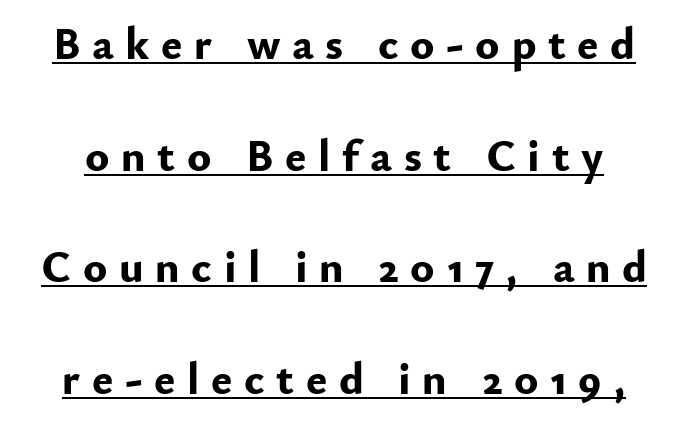
{"serif": "no", "italic": "no", "bold": "yes", "weight": "bold", "width": "normal", "stroke_contrast": "low", "x_height": "small", "monospaced": "no", "underline": "yes", "line_spacing": "loose", "line_spacing_ratio": 2.48, "letter_spacing": "wide", "letter_spacing_em": 0.26, "glyph_px": 45}
